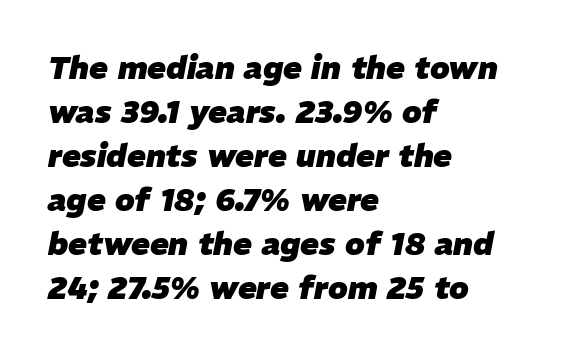
The image shows 31 px heavy type, italic (leaning right); set left-aligned, normal line spacing (1.42x), normal letter spacing, not underlined; low stroke contrast and a medium x-height.
